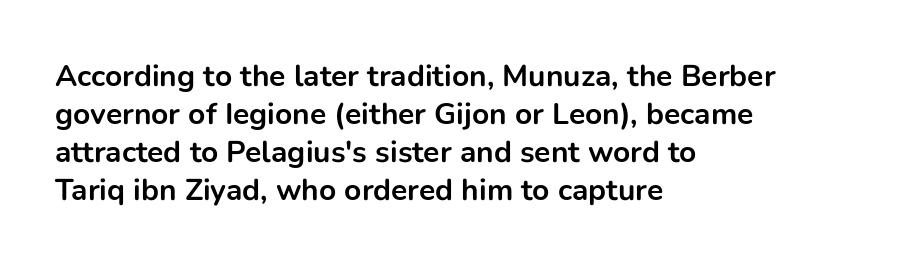
Does the leading feel generous? No, just average. Horizontal alignment here is leftward, the default for most running prose. The passage shown is emphatically bold. Default kerning and tracking; the words read as compact shapes. Style check: upright.
